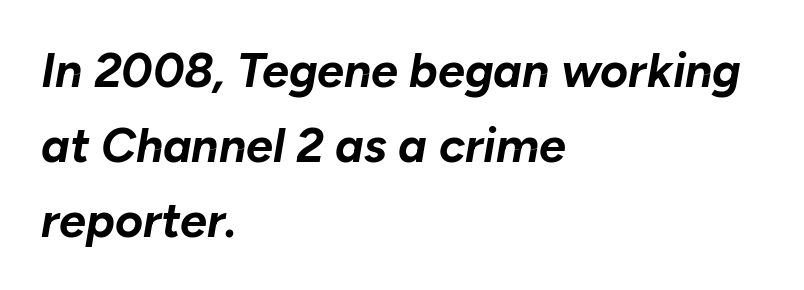
Think of a printed novel: that variable character pitch is what you see here. The rows are spaced the way most documents space them. On the weight axis this lands at bold, roughly 700. The compositor pushed each line to the left boundary. Between one letter and the next there's only the usual sliver of space.
